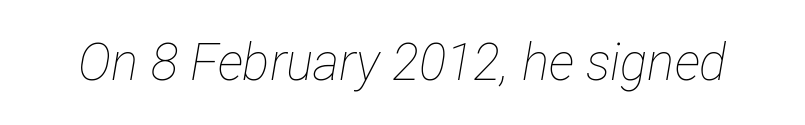
The zone under the glyphs is completely vacant. Letters have the restrained weight of plain body copy at most. The face used here is rendered with its standard letterfit. Designer's note — italics engaged. The rendering uses natural spacing where letterforms have individual widths.
